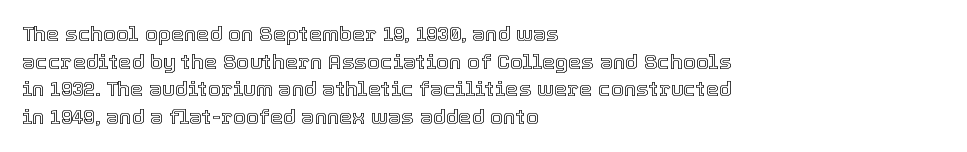
Q: Is the text italic (slanted)? A: No, it is upright.
Q: Is the text underlined? A: No.
Q: How is the paragraph aligned? A: Left-aligned.
Q: Is the spacing between letters normal or unusually wide? A: Normal.
Q: Is the spacing between lines tight, normal or loose? A: Normal.
